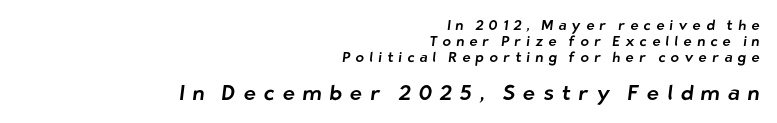
The image shows 21 px text type; set right-aligned, tight line spacing (1.14x), unusually wide letter spacing (+0.37 em), not underlined; the second (bottom) block is 1.5x larger.
